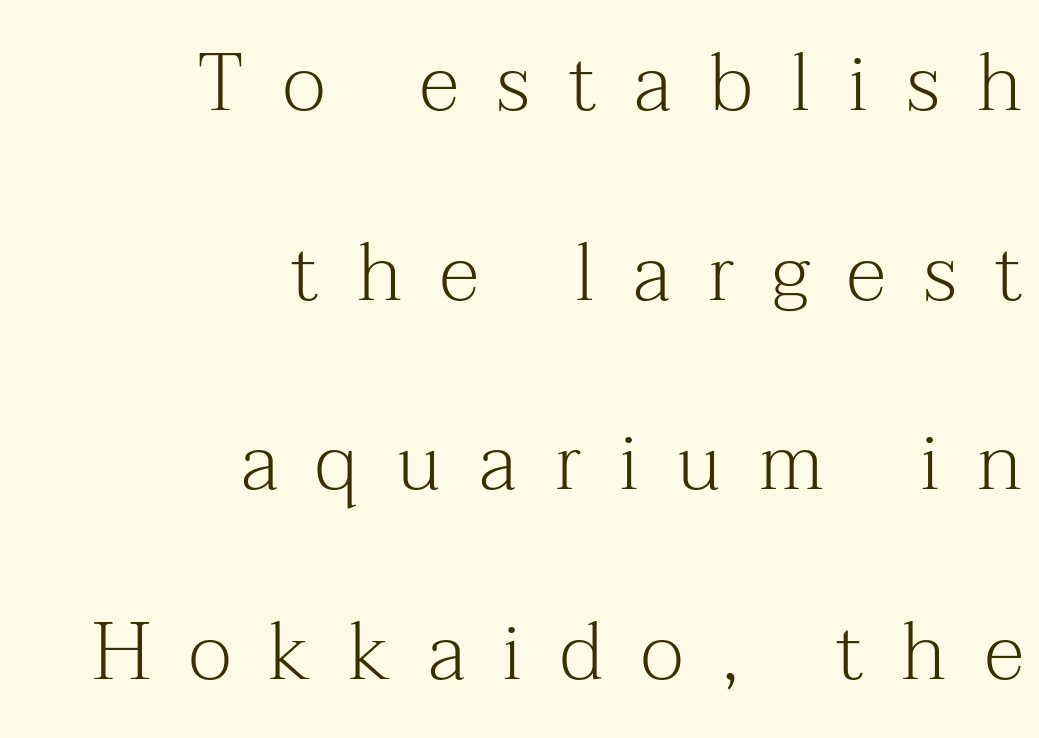
{"serif": "yes", "italic": "no", "bold": "no", "weight": "light", "width": "normal", "stroke_contrast": "medium", "x_height": "medium", "monospaced": "no", "underline": "no", "align": "right", "line_spacing": "loose", "line_spacing_ratio": 2.37, "letter_spacing": "wide", "letter_spacing_em": 0.47, "glyph_px": 80}
